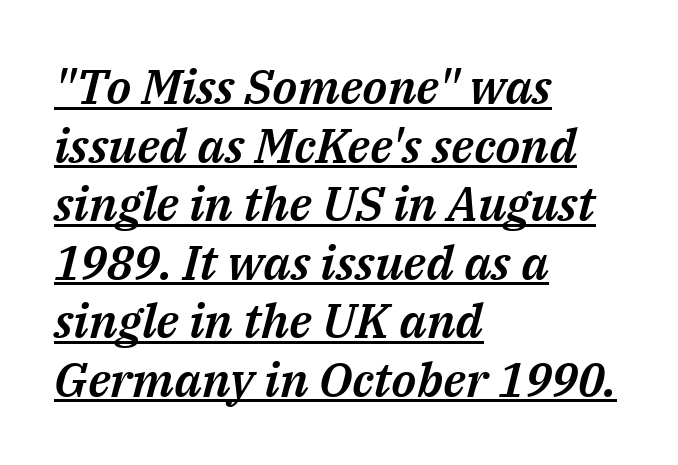
The image shows 48 px text type, italic (leaning right); set left-aligned, line spacing 1.22x, normal letter spacing, underlined; medium stroke contrast and a medium x-height.
